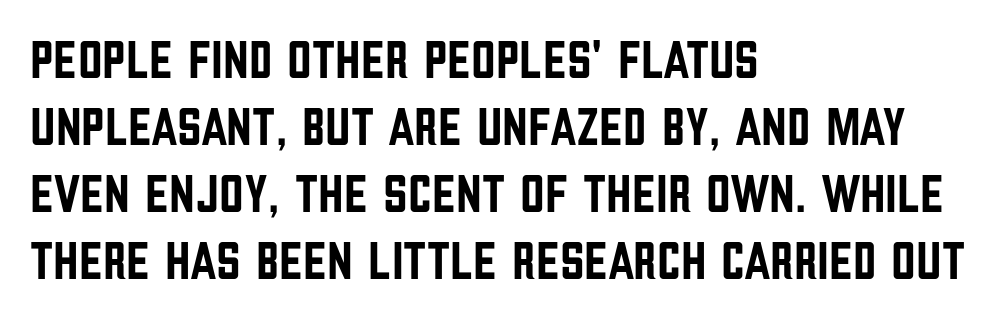
Every character sits straight up, as roman type does. The paragraph has a hard left edge and a soft right edge. Observe the ordinary spacing: letters are neighbours, not strangers. The baseline area is clear. Font category for this specimen: sans-serif.
